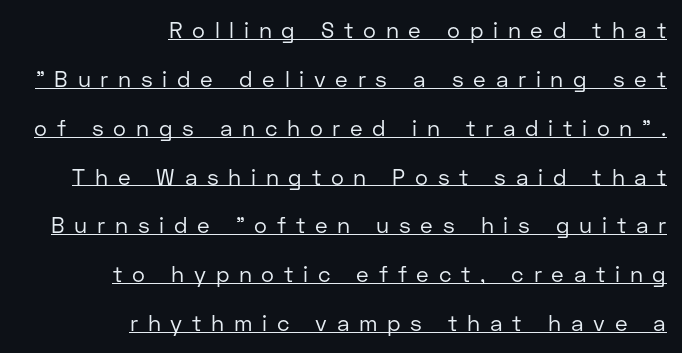
The image shows 22 px text type, upright; set right-aligned, loose line spacing (2.22x), unusually wide letter spacing (+0.44 em), underlined.
